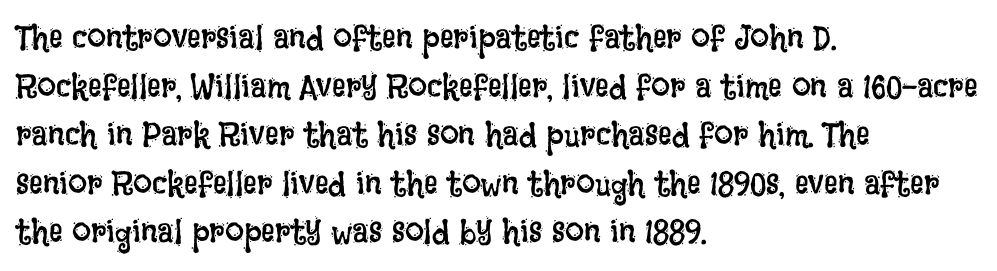
The image shows 34 px regular-weight, condensed type, upright; set left-aligned, normal line spacing (1.43x), normal letter spacing, not underlined; low stroke contrast and a large x-height.
